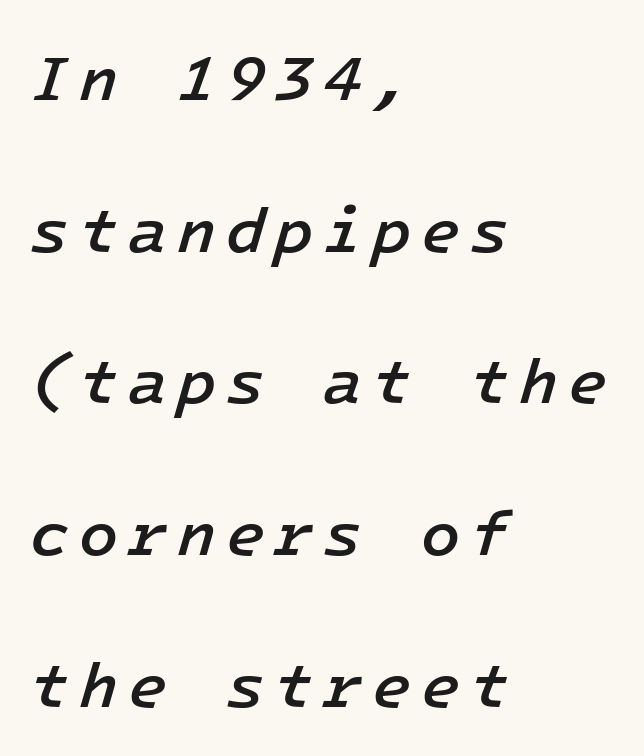
Interline gaps are noticeably wide in this sample. Check the space under the baseline: it is left empty. Do the characters align in a grid? Yes, the font is monospaced. The letters are semibold — heavier than regular but short of a full bold.
